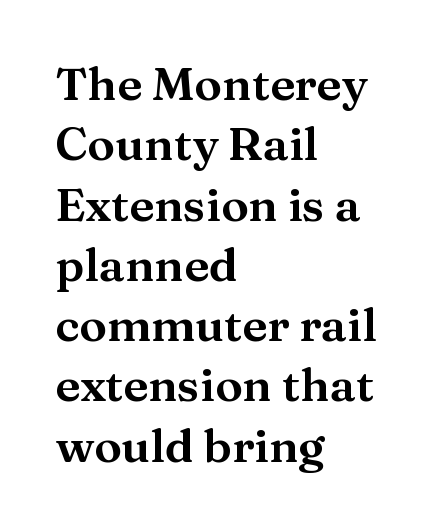
Each row of text sits above clean, open space. The typesetter chose a ragged-right arrangement here. Evenly set lines give the paragraph a standard silhouette. The gaps between neighbouring characters are ordinary and unremarkable. These lines are rendered in a variable-pitch font.
